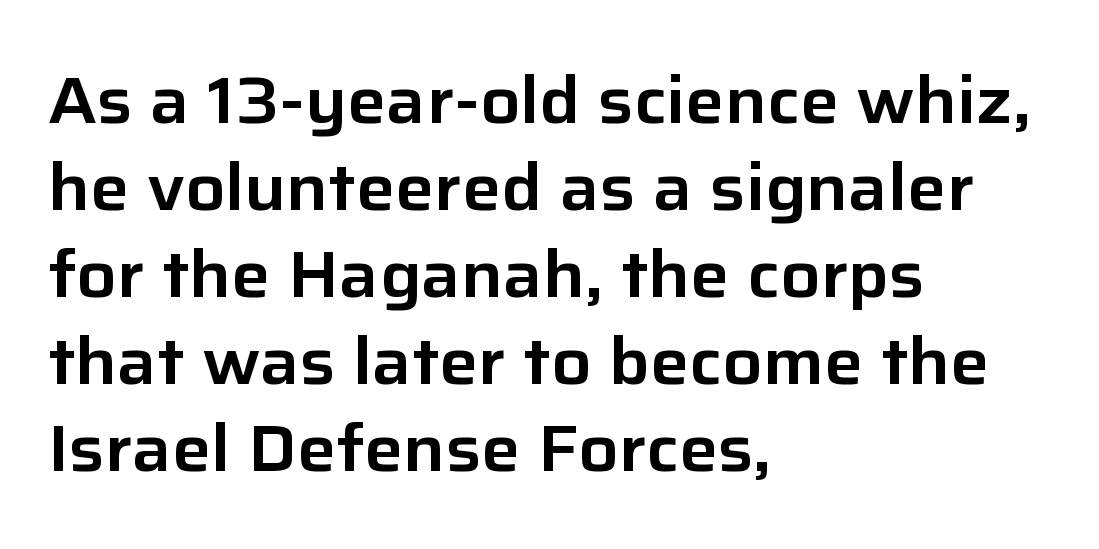
Q: Is the text italic (slanted)? A: No, it is upright.
Q: Is the typeface a serif or a sans-serif typeface? A: Sans-serif.
Q: Is the text underlined? A: No.
Q: How is the paragraph aligned? A: Left-aligned.
Q: Is the spacing between letters normal or unusually wide? A: Normal.
Q: Is the spacing between lines tight, normal or loose? A: Normal.
Q: Width (condensed, normal, or wide)? A: Normal.
Q: Stroke contrast? A: Low.
Q: x-height? A: Medium.
Q: Monospaced? A: No.
